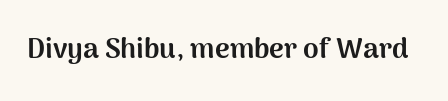
The image shows 28 px bold sans-serif type, upright; set normal letter spacing, not underlined; medium stroke contrast and a medium x-height.
